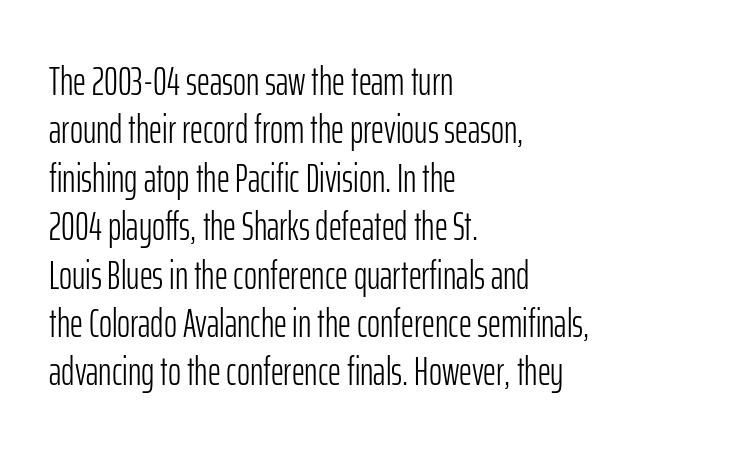
The image shows 40 px light, condensed sans-serif type, upright; set left-aligned, line spacing 1.21x, normal letter spacing, not underlined; low stroke contrast and a medium x-height.
